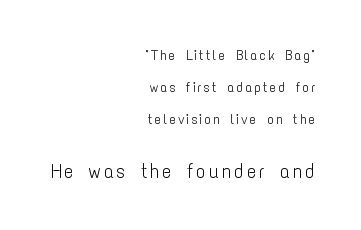
The image shows 20 px text type, upright; set right-aligned, loose line spacing (2.28x), not underlined; the second (bottom) block is 1.43x larger.
